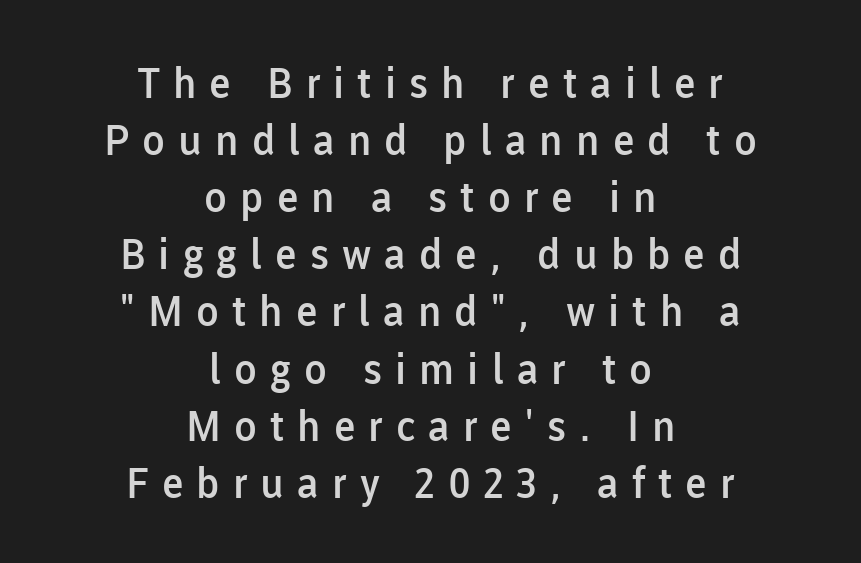
The space beneath each line is pristine and unruled. In terms of letterform style, serifs are entirely absent. Regarding leading, the lines here are spaced in the standard way. Both edges are ragged and mirror each other, which tells us the setting is centered. A typesetter would call this proportional, since set widths differ per character.
